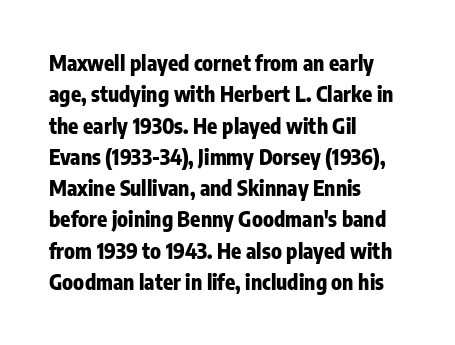
Q: Is the text bold? A: Yes.
Q: Is the text italic (slanted)? A: No, it is upright.
Q: Is the text underlined? A: No.
Q: How is the paragraph aligned? A: Left-aligned.
Q: Is the spacing between letters normal or unusually wide? A: Normal.
Q: Is the spacing between lines tight, normal or loose? A: Normal.
